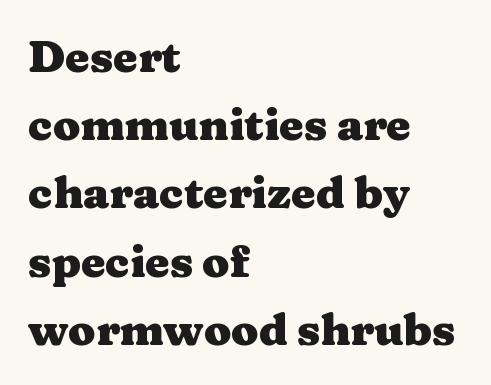
Q: Is the text bold? A: Yes.
Q: Is the text italic (slanted)? A: No, it is upright.
Q: Is the typeface a serif or a sans-serif typeface? A: Serif.
Q: Is the text underlined? A: No.
Q: How is the paragraph aligned? A: Left-aligned.
Q: Is the spacing between letters normal or unusually wide? A: Normal.
Q: Is the spacing between lines tight, normal or loose? A: Normal.
Q: Width (condensed, normal, or wide)? A: Wide.
Q: Stroke contrast? A: Medium.
Q: x-height? A: Medium.
Q: Monospaced? A: No.
